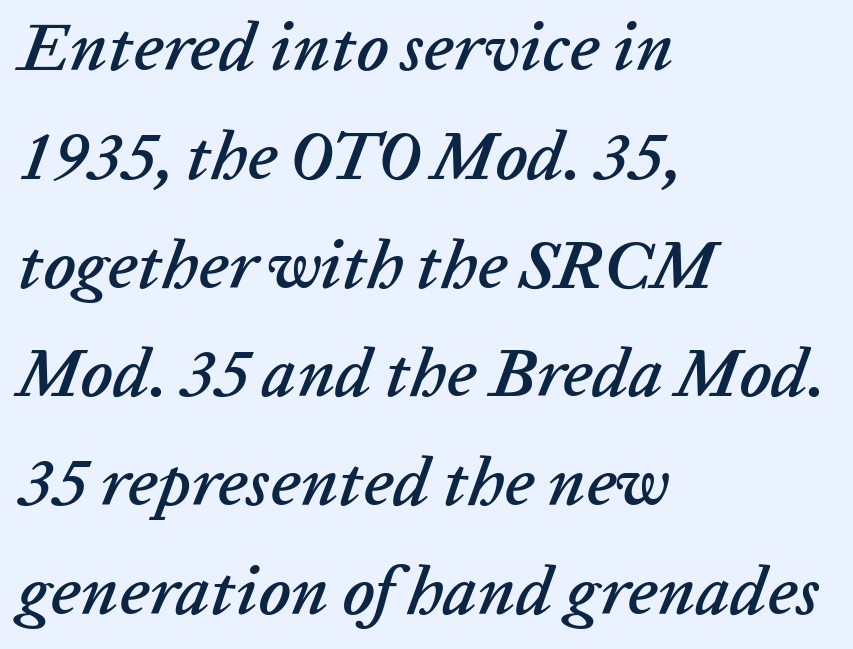
The passage shown stacks its lines at a standard gap. These lines are set flush left with a ragged right edge. The specimen omits any rule beneath the text block's lines. Each letter keeps its own natural width here, so spacing adapts to shape. The gaps between neighbouring characters are ordinary and unremarkable.
